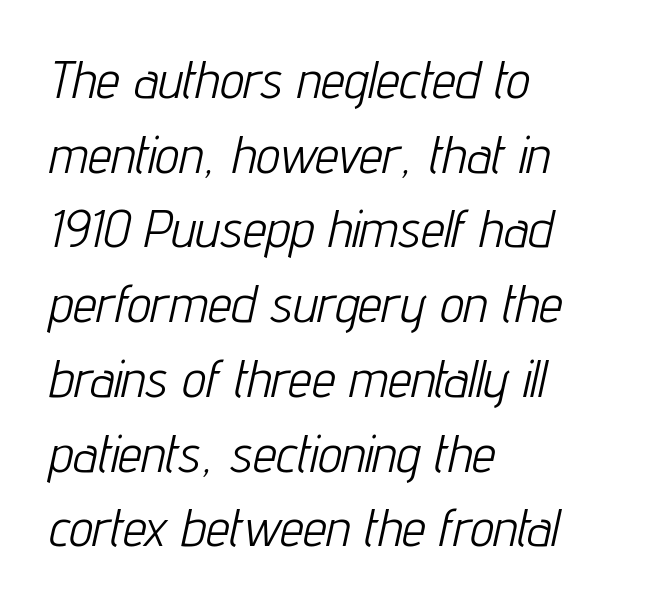
{"italic": "yes", "lean": "right", "slant_degrees": 12, "bold": "no", "weight": "light", "width": "condensed", "stroke_contrast": "low", "x_height": "medium", "monospaced": "no", "underline": "no", "align": "left", "line_spacing": "normal", "line_spacing_ratio": 1.41, "letter_spacing": "normal", "letter_spacing_em": 0.0, "glyph_px": 53}
